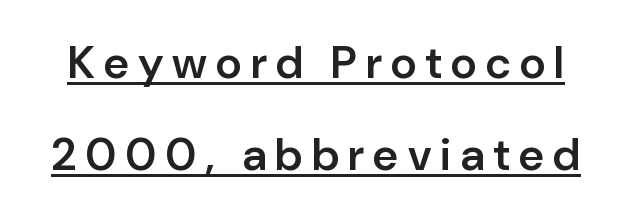
{"serif": "no", "italic": "no", "bold": "semi", "weight": "semibold", "width": "normal", "stroke_contrast": "low", "x_height": "medium", "monospaced": "no", "underline": "yes", "line_spacing": "loose", "line_spacing_ratio": 2.05, "letter_spacing": "wide", "letter_spacing_em": 0.2, "glyph_px": 45}
